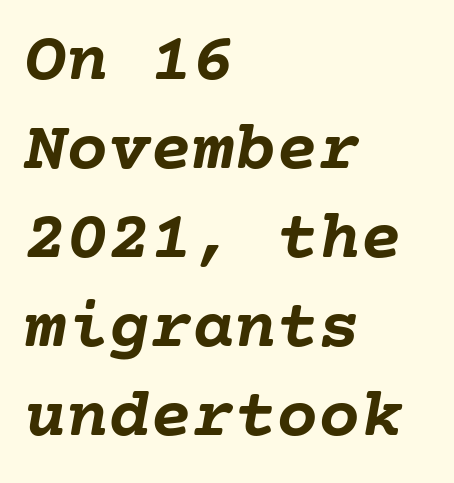
{"italic": "yes", "lean": "right", "slant_degrees": 10, "bold": "yes", "weight": "semibold", "width": "normal", "stroke_contrast": "low", "x_height": "medium", "underline": "no", "align": "left", "line_spacing": "normal", "line_spacing_ratio": 1.27, "letter_spacing": "normal", "letter_spacing_em": 0.0, "glyph_px": 70}
